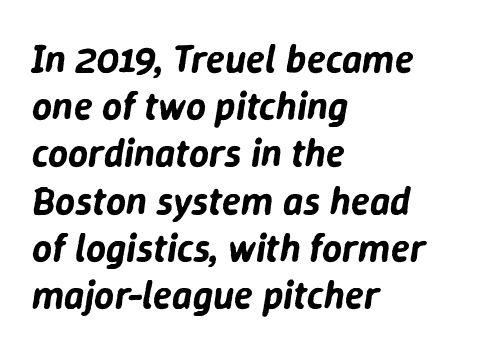
The image shows 39 px text type, italic (leaning right); set left-aligned, line spacing 1.21x, normal letter spacing, not underlined; low stroke contrast and a medium x-height.
